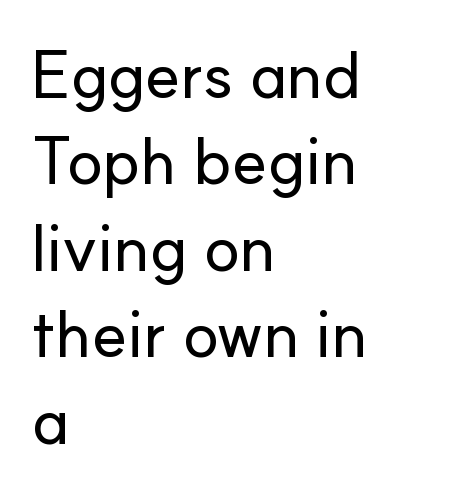
The image shows 67 px sans-serif type, upright; set left-aligned, normal line spacing (1.29x), normal letter spacing, not underlined; low stroke contrast and a small x-height.
